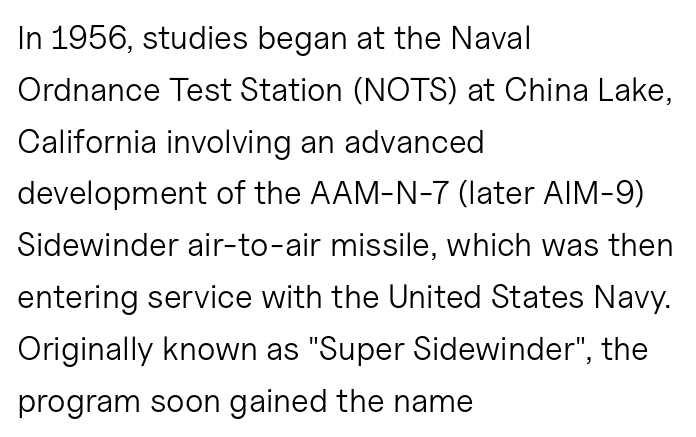
{"serif": "no", "italic": "no", "bold": "no", "weight": "light", "width": "normal", "stroke_contrast": "low", "x_height": "medium", "monospaced": "no", "underline": "no", "align": "left", "line_spacing": "normal", "line_spacing_ratio": 1.57, "letter_spacing": "normal", "letter_spacing_em": 0.0, "glyph_px": 33}
